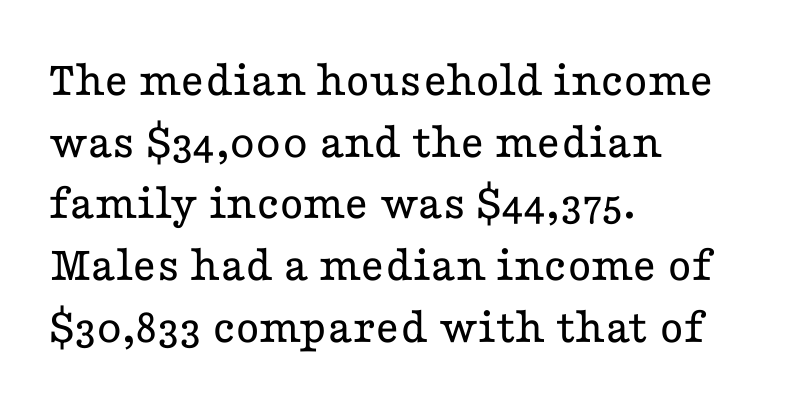
Q: Is the text bold? A: No.
Q: Is the text italic (slanted)? A: No, it is upright.
Q: Is the typeface a serif or a sans-serif typeface? A: Serif.
Q: Is the text underlined? A: No.
Q: How is the paragraph aligned? A: Left-aligned.
Q: Is the spacing between letters normal or unusually wide? A: Normal.
Q: Width (condensed, normal, or wide)? A: Wide.
Q: Stroke contrast? A: Low.
Q: x-height? A: Medium.
Q: Monospaced? A: No.
